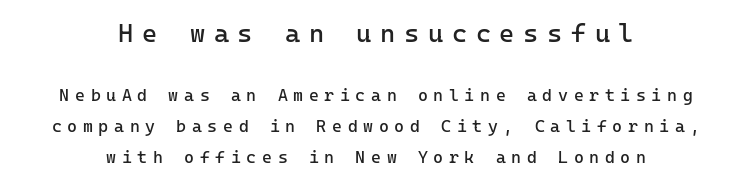
The image shows 26 px text type, upright; set centered, line spacing 1.82x, unusually wide letter spacing (+0.33 em), not underlined; the first (top) block is 1.53x larger.
